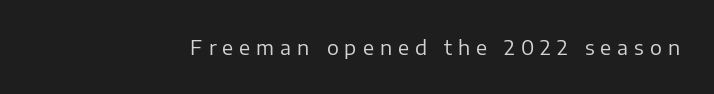
Style check: upright. Has an underline been added? It has not. The cut favours lightness, reaching ordinary text weight at its darkest. The type is letterspaced generously, with wide tracking.
